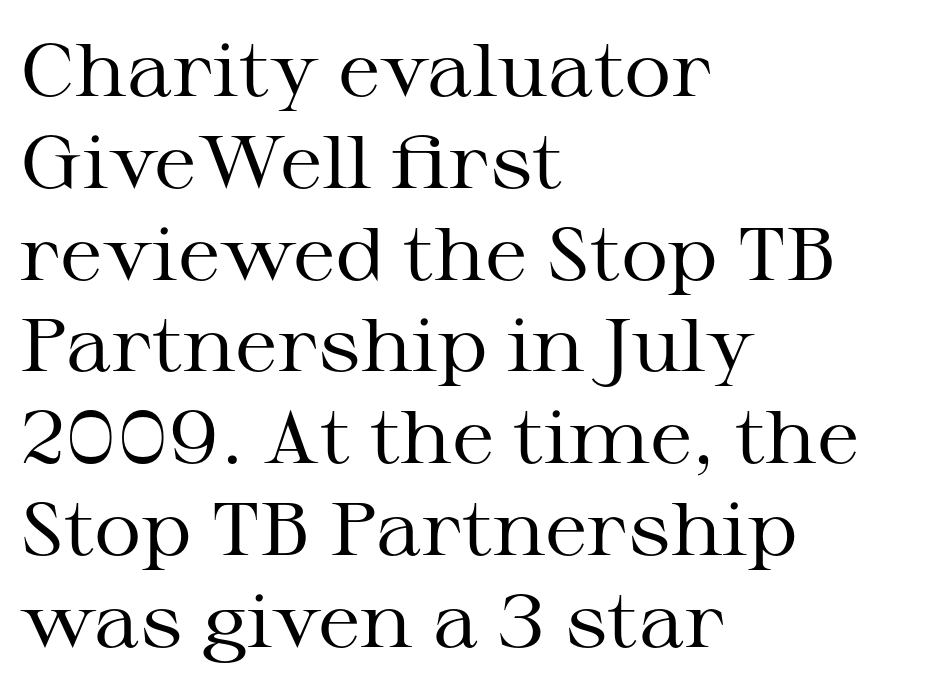
The image shows 74 px regular-weight, wide serif type, upright; set left-aligned, line spacing 1.24x, normal letter spacing, not underlined; medium stroke contrast and a medium x-height.
